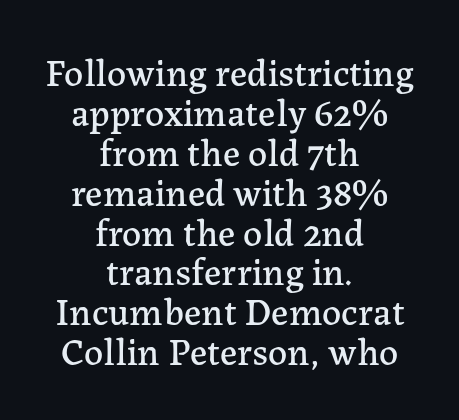
{"serif": "yes", "italic": "no", "width": "normal", "stroke_contrast": "low", "x_height": "medium", "monospaced": "no", "underline": "no", "align": "center", "line_spacing": "tight", "line_spacing_ratio": 1.05, "letter_spacing": "normal", "letter_spacing_em": 0.0, "glyph_px": 38}
